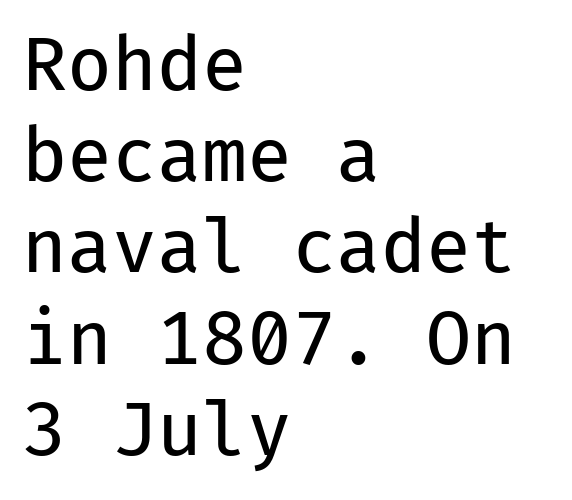
The image shows 73 px regular-weight sans-serif type, upright, monospaced; set left-aligned, normal line spacing (1.25x), normal letter spacing, not underlined; low stroke contrast and a medium x-height.
